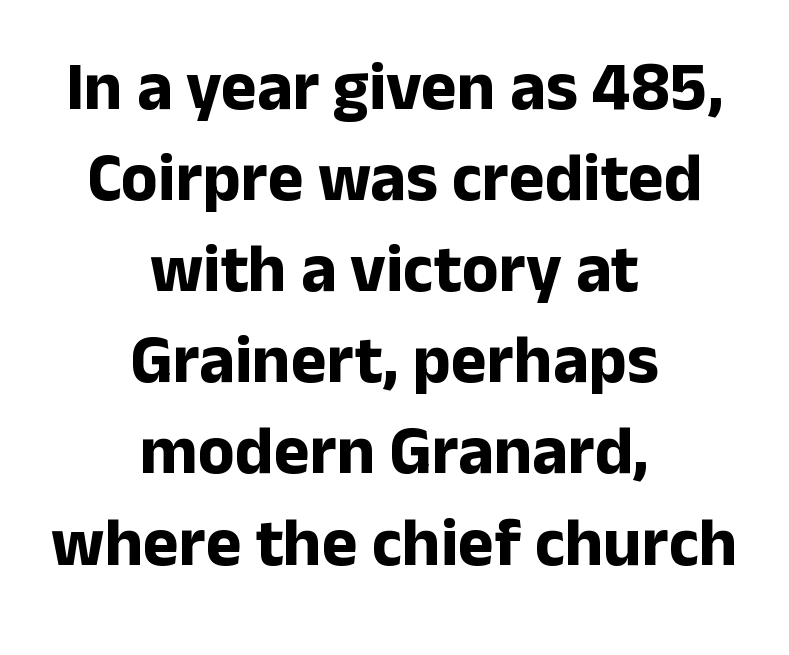
Q: Is the text bold? A: Yes.
Q: Is the text italic (slanted)? A: No, it is upright.
Q: Is the typeface a serif or a sans-serif typeface? A: Sans-serif.
Q: Is the text underlined? A: No.
Q: How is the paragraph aligned? A: Centered.
Q: Is the spacing between letters normal or unusually wide? A: Normal.
Q: Is the spacing between lines tight, normal or loose? A: Normal.
Q: Width (condensed, normal, or wide)? A: Normal.
Q: Stroke contrast? A: Low.
Q: x-height? A: Medium.
Q: Monospaced? A: No.
